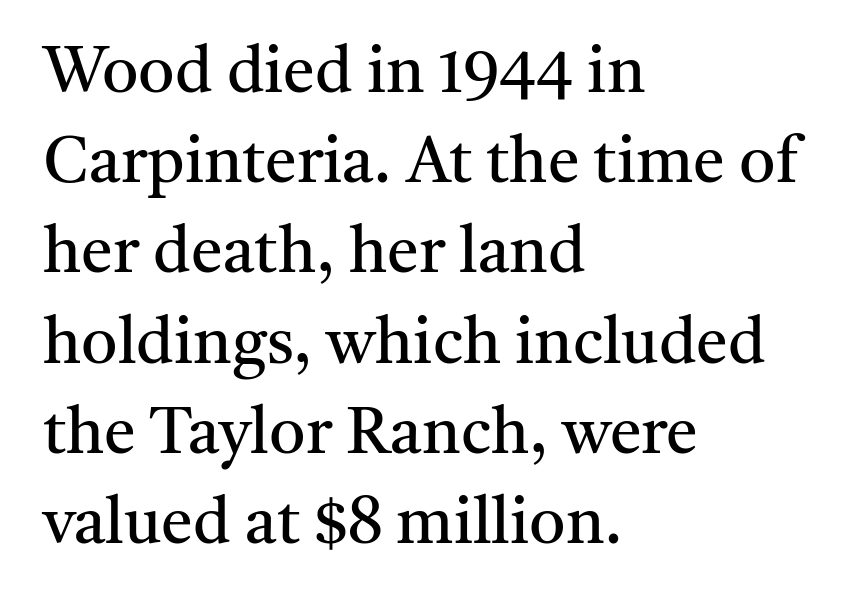
The image shows 64 px regular-weight serif type, upright; set left-aligned, normal line spacing (1.41x), normal letter spacing, not underlined; medium stroke contrast and a medium x-height.
